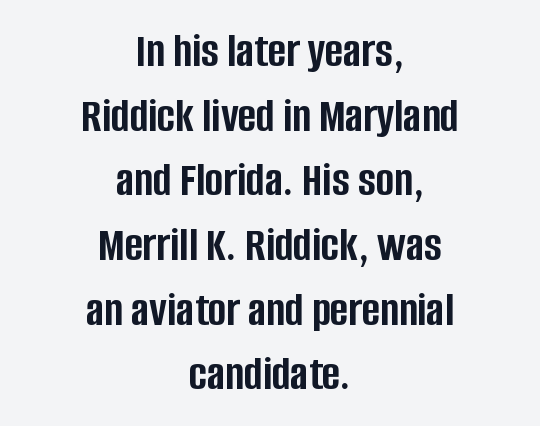
Q: Is the text bold? A: Yes.
Q: Is the text italic (slanted)? A: No, it is upright.
Q: Is the typeface a serif or a sans-serif typeface? A: Sans-serif.
Q: Is the text underlined? A: No.
Q: How is the paragraph aligned? A: Centered.
Q: Is the spacing between letters normal or unusually wide? A: Normal.
Q: Is the spacing between lines tight, normal or loose? A: Normal.
Q: Width (condensed, normal, or wide)? A: Condensed.
Q: Stroke contrast? A: Low.
Q: x-height? A: Large.
Q: Monospaced? A: No.
